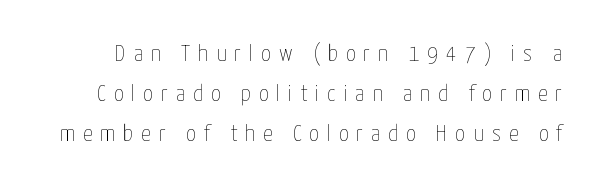
In terms of letterspacing, this is a distinctly airy, spread setting. Normally led — the rows are evenly, conventionally spaced. Is the stroke heavy? The answer is a plain regular-or-lighter. This is roman type, the default non-slanted kind. The baseline area is clear.
